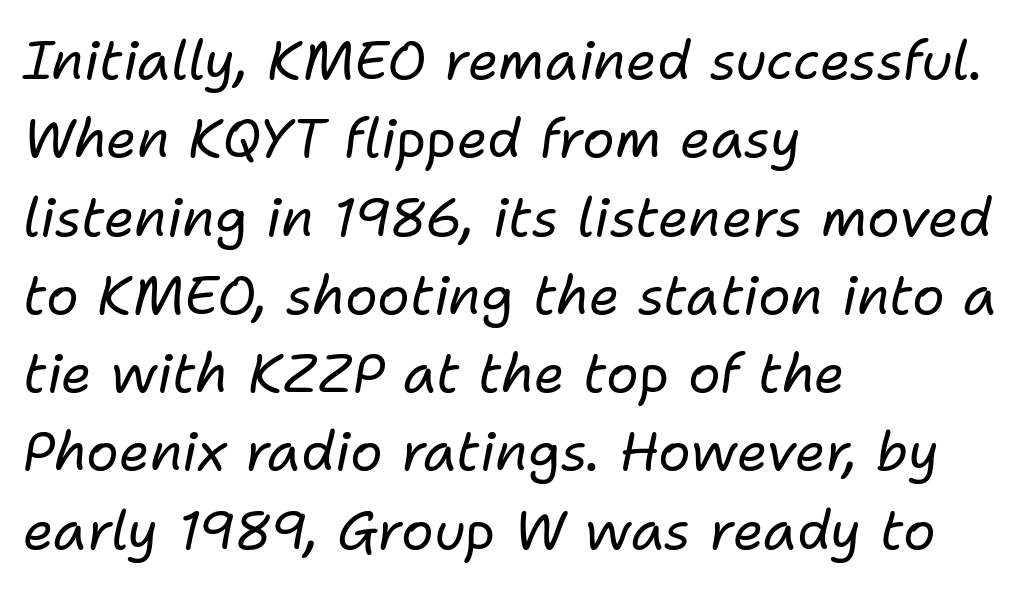
The image shows 54 px regular-weight type, italic (leaning right); set left-aligned, normal line spacing (1.45x), normal letter spacing, not underlined; low stroke contrast and a medium x-height.
